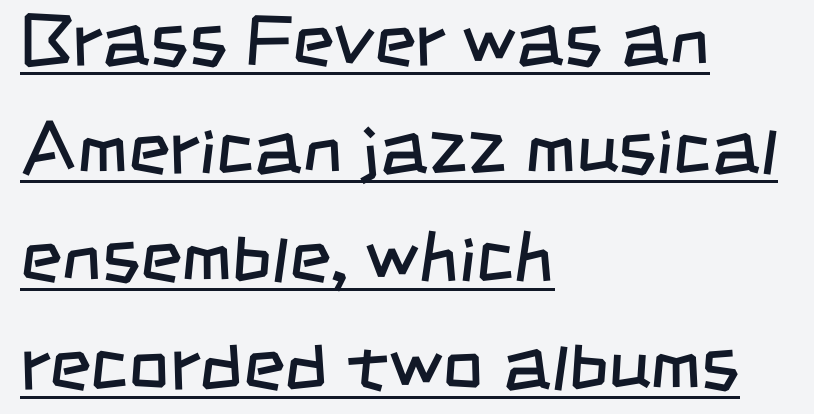
{"serif": "no", "bold": "no", "weight": "regular", "width": "condensed", "stroke_contrast": "low", "x_height": "large", "monospaced": "no", "underline": "yes", "align": "left", "line_spacing": "normal", "line_spacing_ratio": 1.5, "letter_spacing": "normal", "letter_spacing_em": 0.0, "glyph_px": 72}
